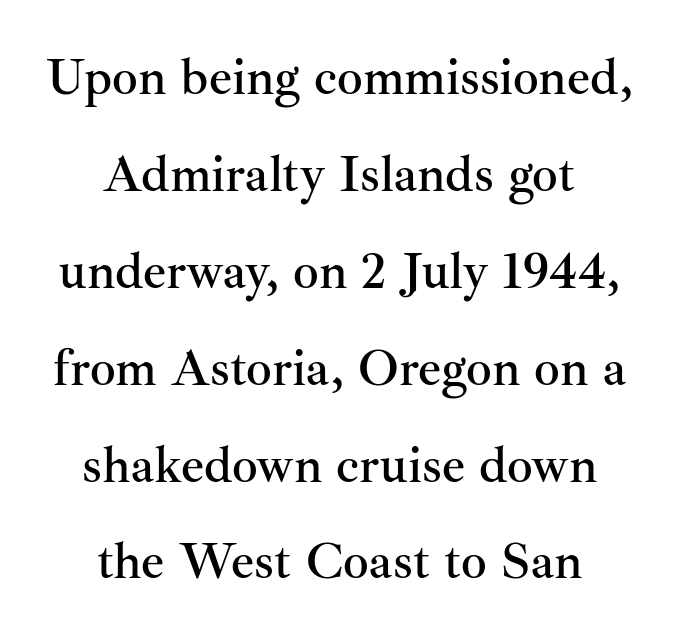
{"serif": "yes", "italic": "no", "width": "normal", "stroke_contrast": "medium", "x_height": "small", "monospaced": "no", "underline": "no", "align": "center", "line_spacing": "loose", "line_spacing_ratio": 1.9, "letter_spacing": "normal", "letter_spacing_em": 0.0, "glyph_px": 51}
